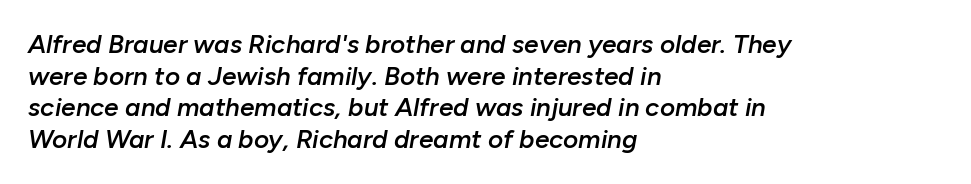
{"italic": "yes", "lean": "right", "slant_degrees": 10, "bold": "semi", "underline": "no", "align": "left", "line_spacing_ratio": 1.22, "letter_spacing": "normal", "letter_spacing_em": 0.0, "glyph_px": 26}
